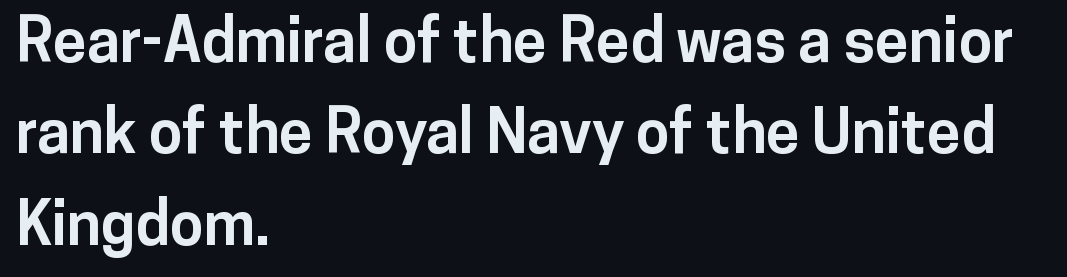
The image shows 61 px bold sans-serif type, upright; set left-aligned, normal line spacing (1.5x), normal letter spacing, not underlined; low stroke contrast and a medium x-height.
